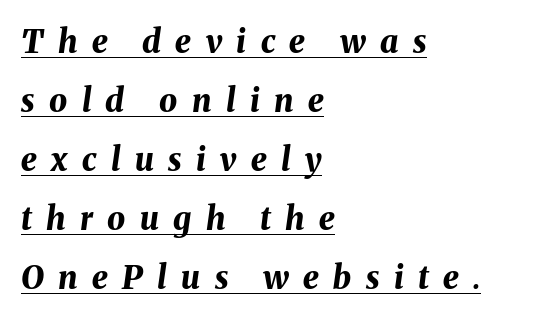
{"italic": "yes", "lean": "right", "slant_degrees": 8, "bold": "yes", "weight": "bold", "width": "normal", "stroke_contrast": "medium", "x_height": "medium", "monospaced": "no", "underline": "yes", "align": "left", "line_spacing_ratio": 1.84, "letter_spacing": "wide", "letter_spacing_em": 0.45, "glyph_px": 32}
